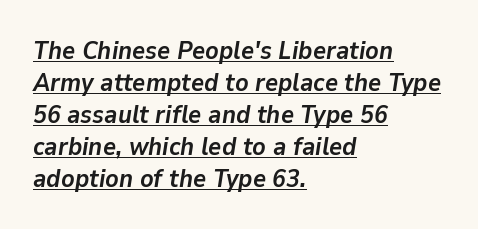
{"italic": "yes", "lean": "right", "slant_degrees": 9, "bold": "yes", "underline": "yes", "align": "left", "line_spacing": "normal", "line_spacing_ratio": 1.28, "letter_spacing": "normal", "letter_spacing_em": 0.0, "glyph_px": 25}
